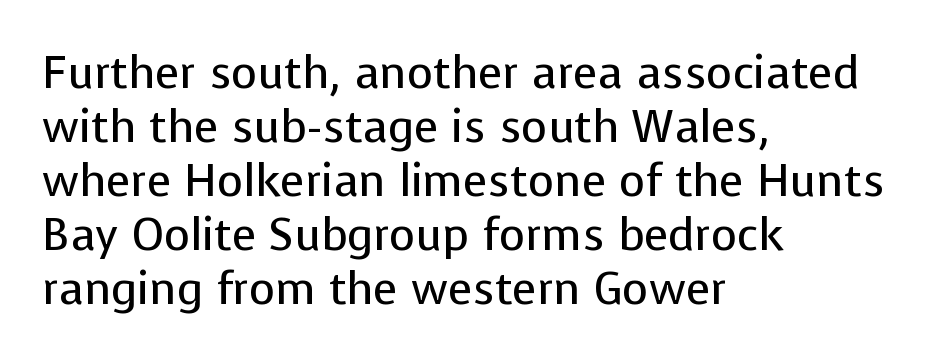
{"serif": "no", "italic": "no", "bold": "no", "weight": "regular", "width": "normal", "stroke_contrast": "low", "x_height": "medium", "monospaced": "no", "underline": "no", "align": "left", "line_spacing_ratio": 1.2, "letter_spacing": "normal", "letter_spacing_em": 0.0, "glyph_px": 45}
